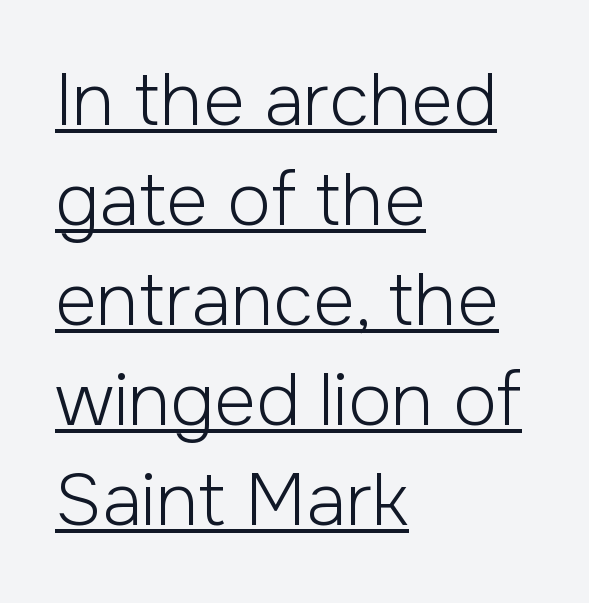
The image shows 72 px light sans-serif type, upright; set left-aligned, normal line spacing (1.39x), normal letter spacing, underlined; low stroke contrast and a medium x-height.
